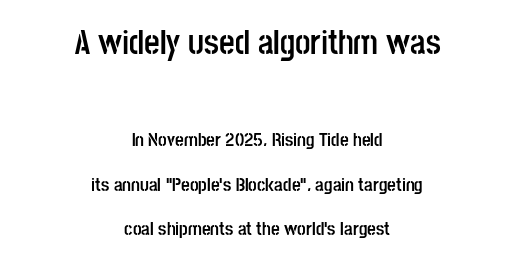
{"serif": "no", "italic": "no", "bold": "yes", "weight": "semibold", "width": "condensed", "stroke_contrast": "low", "x_height": "large", "monospaced": "no", "underline": "no", "align": "center", "line_spacing": "loose", "line_spacing_ratio": 2.35, "letter_spacing": "normal", "letter_spacing_em": 0.0, "larger_block": "first", "size_ratio": 1.79, "glyph_px": 34}
